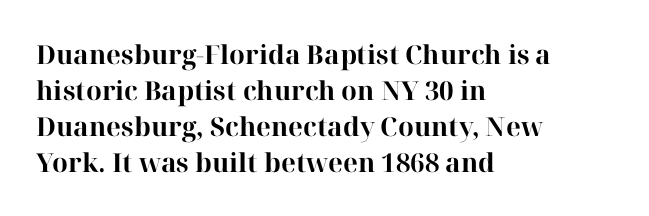
Q: Is the text bold? A: Yes.
Q: Is the text italic (slanted)? A: No, it is upright.
Q: Is the text underlined? A: No.
Q: How is the paragraph aligned? A: Left-aligned.
Q: Is the spacing between letters normal or unusually wide? A: Normal.
Q: Is the spacing between lines tight, normal or loose? A: Normal.
